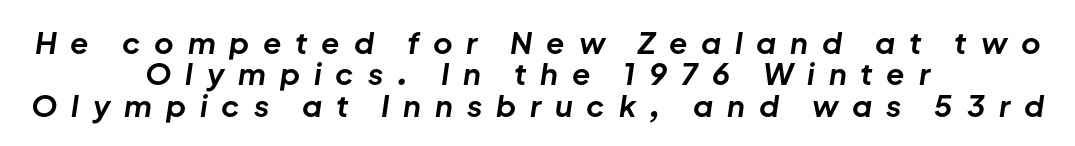
Q: Is the text bold? A: Yes.
Q: Is the text italic (slanted)? A: Yes, it leans right by about 8 degrees.
Q: Is the text underlined? A: No.
Q: How is the paragraph aligned? A: Centered.
Q: Is the spacing between letters normal or unusually wide? A: Unusually wide.
Q: Is the spacing between lines tight, normal or loose? A: Tight.
Q: Width (condensed, normal, or wide)? A: Normal.
Q: Stroke contrast? A: Low.
Q: x-height? A: Medium.
Q: Monospaced? A: No.
